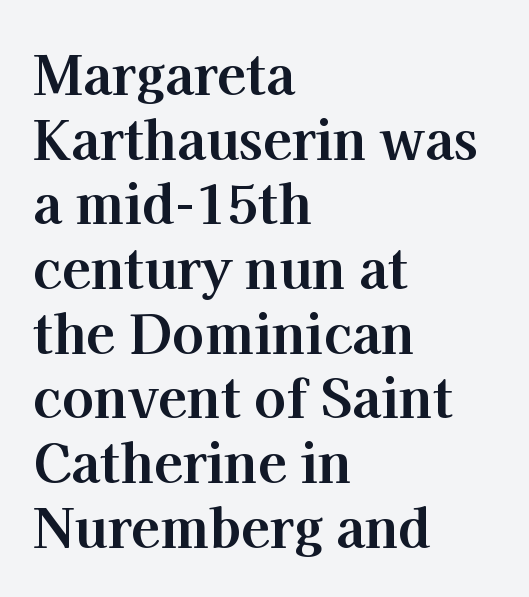
{"serif": "yes", "italic": "no", "bold": "yes", "weight": "bold", "width": "normal", "stroke_contrast": "high", "x_height": "medium", "monospaced": "no", "underline": "no", "align": "left", "line_spacing_ratio": 1.22, "letter_spacing": "normal", "letter_spacing_em": 0.0, "glyph_px": 53}
